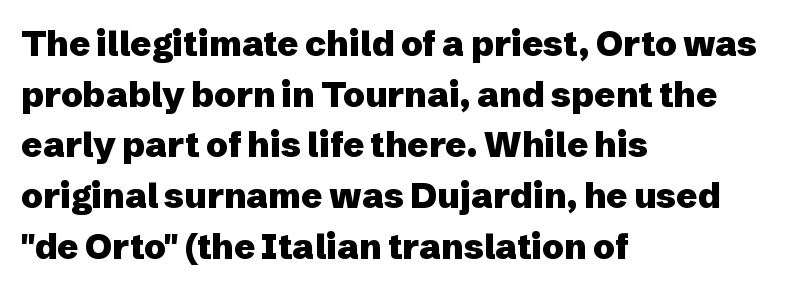
Q: Is the text bold? A: Yes.
Q: Is the text italic (slanted)? A: No, it is upright.
Q: Is the typeface a serif or a sans-serif typeface? A: Sans-serif.
Q: Is the text underlined? A: No.
Q: How is the paragraph aligned? A: Left-aligned.
Q: Is the spacing between letters normal or unusually wide? A: Normal.
Q: Is the spacing between lines tight, normal or loose? A: Normal.
Q: Width (condensed, normal, or wide)? A: Normal.
Q: Stroke contrast? A: Low.
Q: x-height? A: Medium.
Q: Monospaced? A: No.
